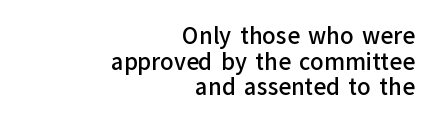
{"italic": "no", "bold": "semi", "underline": "no", "align": "right", "line_spacing_ratio": 1.16, "letter_spacing": "normal", "letter_spacing_em": 0.0, "glyph_px": 22}
